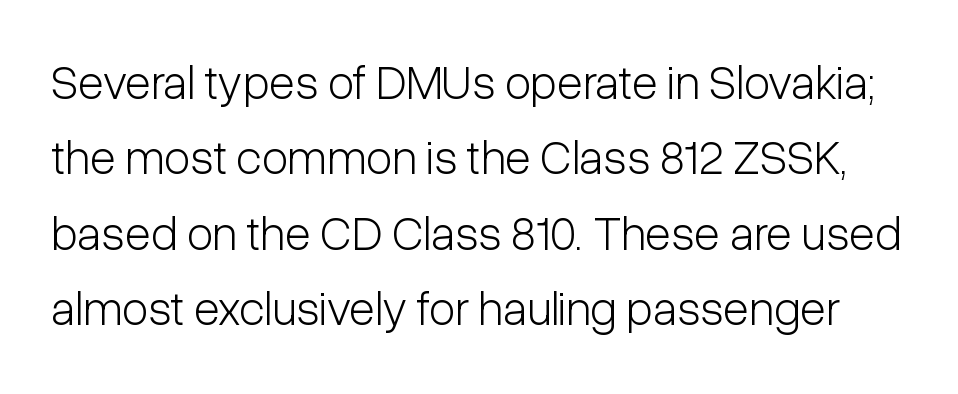
The image shows 48 px light, condensed sans-serif type, upright; set normal line spacing (1.57x), normal letter spacing, not underlined; low stroke contrast and a medium x-height.
